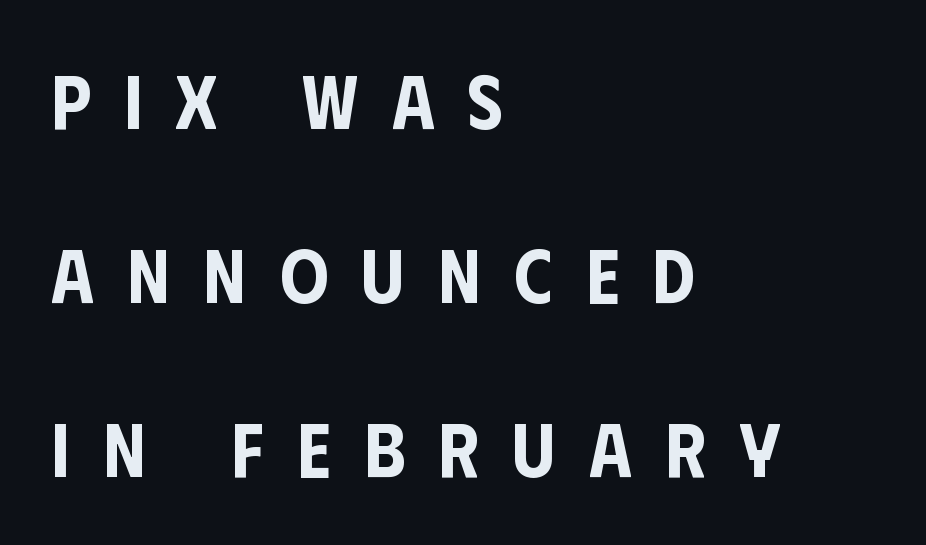
{"serif": "no", "italic": "no", "width": "condensed", "stroke_contrast": "low", "x_height": "large", "monospaced": "no", "underline": "no", "align": "left", "line_spacing": "loose", "line_spacing_ratio": 2.29, "letter_spacing": "wide", "letter_spacing_em": 0.44, "glyph_px": 76}
